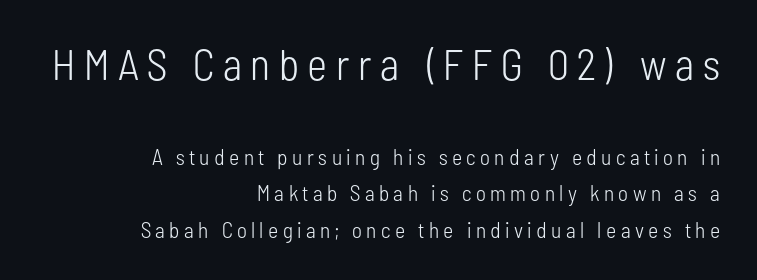
The image shows 43 px light, condensed sans-serif type, upright; set right-aligned, normal line spacing (1.66x), unusually wide letter spacing (+0.2 em), not underlined; the first (top) block is 1.95x larger; low stroke contrast and a medium x-height.
